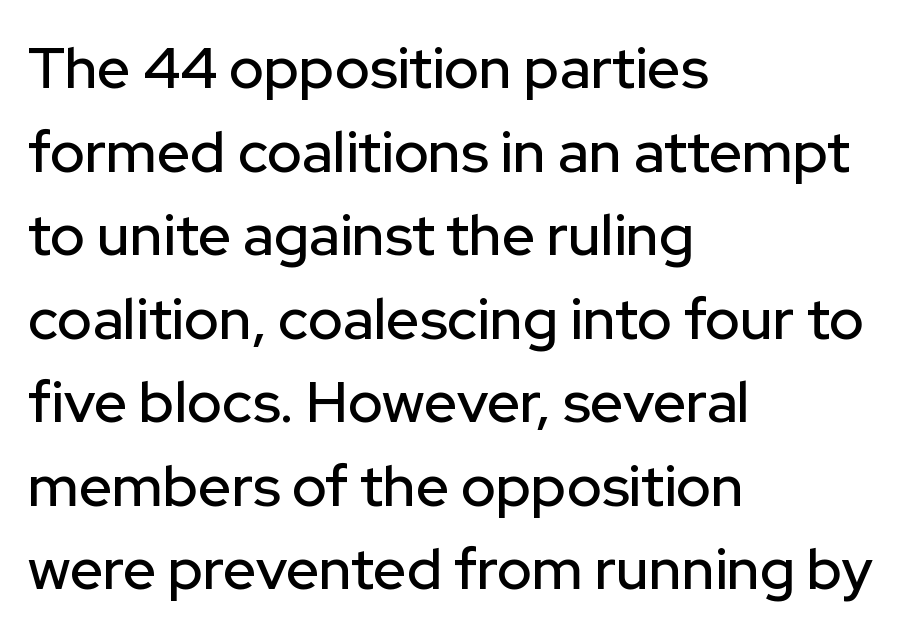
{"serif": "no", "italic": "no", "width": "normal", "stroke_contrast": "low", "x_height": "medium", "monospaced": "no", "underline": "no", "align": "left", "line_spacing": "normal", "line_spacing_ratio": 1.44, "letter_spacing": "normal", "letter_spacing_em": 0.0, "glyph_px": 58}
